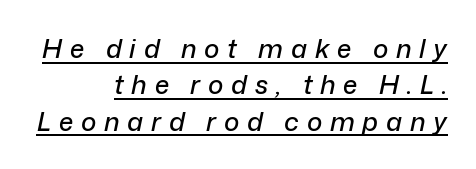
Q: Is the text italic (slanted)? A: Yes, it leans right by about 12 degrees.
Q: Is the text underlined? A: Yes.
Q: How is the paragraph aligned? A: Right-aligned.
Q: Is the spacing between letters normal or unusually wide? A: Unusually wide.
Q: Is the spacing between lines tight, normal or loose? A: Normal.
